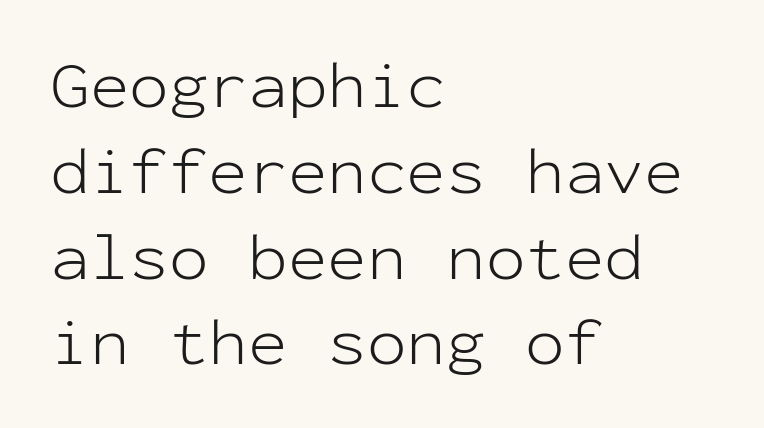
The image shows 66 px light sans-serif type, upright, monospaced; set left-aligned, normal line spacing (1.3x), normal letter spacing, not underlined; low stroke contrast and a medium x-height.
